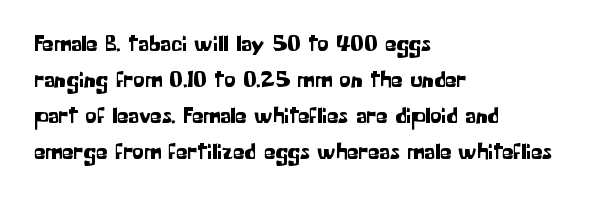
{"italic": "no", "underline": "no", "align": "left", "line_spacing": "normal", "line_spacing_ratio": 1.57, "letter_spacing": "normal", "letter_spacing_em": 0.0, "glyph_px": 23}
